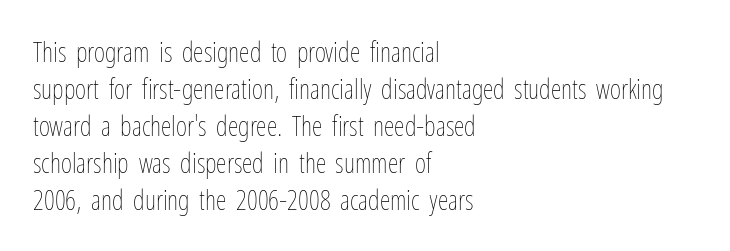
{"italic": "no", "bold": "no", "underline": "no", "align": "left", "line_spacing": "normal", "line_spacing_ratio": 1.37, "letter_spacing": "normal", "letter_spacing_em": 0.0, "glyph_px": 27}
